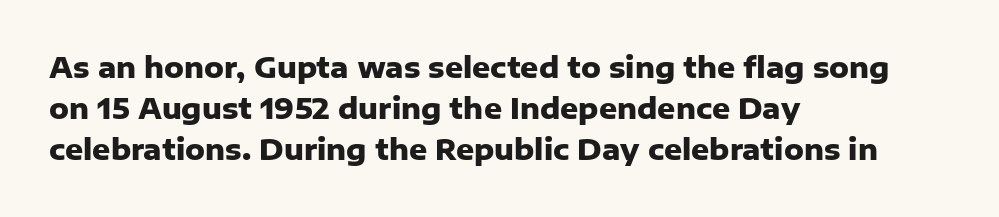
{"serif": "no", "italic": "no", "bold": "yes", "weight": "heavy", "width": "normal", "stroke_contrast": "low", "x_height": "medium", "monospaced": "no", "underline": "no", "align": "left", "line_spacing": "normal", "line_spacing_ratio": 1.47, "letter_spacing": "normal", "letter_spacing_em": 0.0, "glyph_px": 28}
